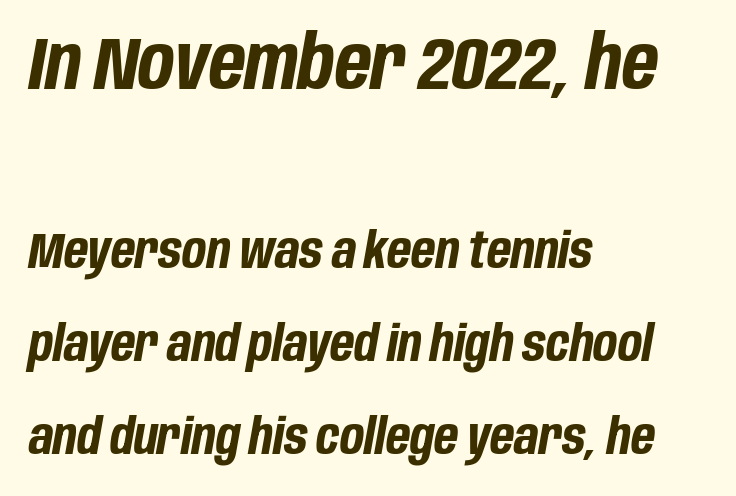
The image shows 75 px bold, condensed type, italic (leaning right); set left-aligned, line spacing 1.86x, normal letter spacing, not underlined; the first (top) block is 1.5x larger; low stroke contrast and a large x-height.
